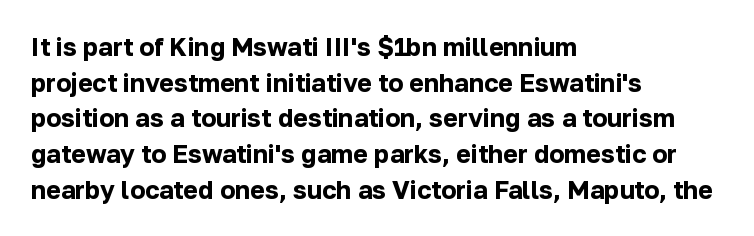
The image shows 25 px bold type, upright; set left-aligned, normal line spacing (1.43x), normal letter spacing, not underlined.
